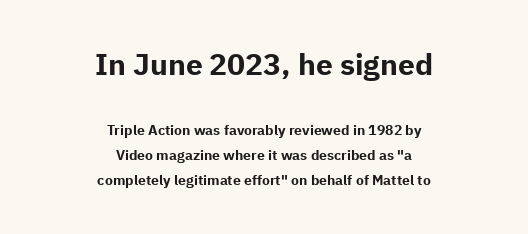
{"serif": "no", "italic": "no", "bold": "yes", "weight": "bold", "width": "normal", "stroke_contrast": "low", "x_height": "medium", "monospaced": "no", "underline": "no", "align": "center", "line_spacing_ratio": 1.79, "letter_spacing": "normal", "letter_spacing_em": 0.0, "larger_block": "first", "size_ratio": 2.14, "glyph_px": 30}
